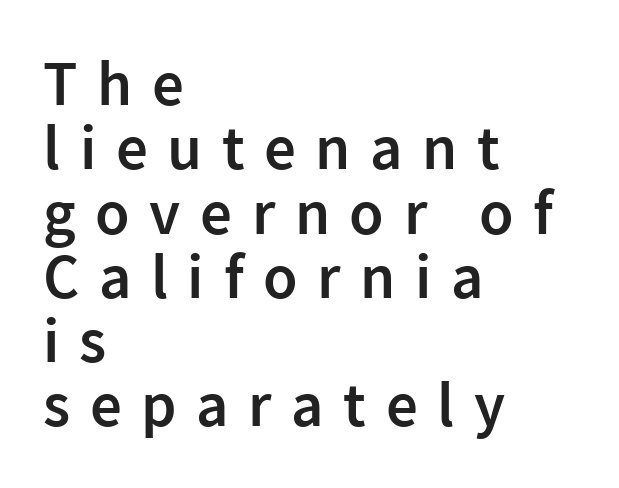
The space directly below the letters is spotless. Notice how the stems are strictly vertical — no italics here. Character widths vary here, with narrow letters taking less room than wide ones. Nope, no serifs anywhere on these letters. Honestly, the letter spacing is so wide it's the main thing you notice. The lines are packed closely together with very little leading.
